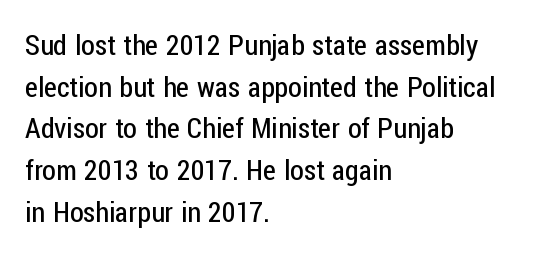
{"serif": "no", "italic": "no", "bold": "no", "weight": "regular", "width": "condensed", "stroke_contrast": "low", "x_height": "medium", "monospaced": "no", "underline": "no", "align": "left", "line_spacing": "normal", "line_spacing_ratio": 1.49, "letter_spacing": "normal", "letter_spacing_em": 0.0, "glyph_px": 28}
